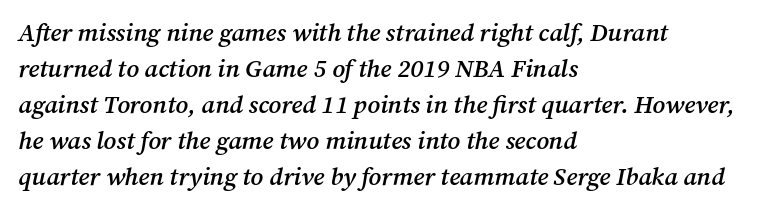
{"italic": "yes", "lean": "right", "slant_degrees": 12, "bold": "semi", "underline": "no", "align": "left", "line_spacing": "normal", "line_spacing_ratio": 1.44, "letter_spacing": "normal", "letter_spacing_em": 0.0, "glyph_px": 25}
